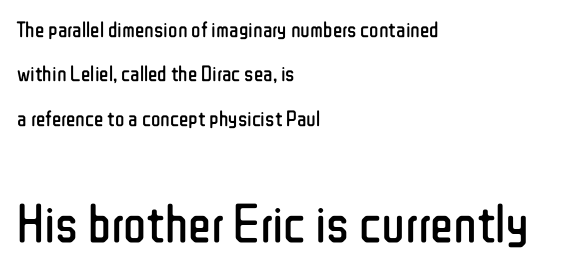
{"serif": "no", "italic": "no", "bold": "no", "weight": "regular", "width": "condensed", "stroke_contrast": "low", "x_height": "medium", "monospaced": "no", "underline": "no", "align": "left", "line_spacing": "loose", "line_spacing_ratio": 2.02, "letter_spacing": "normal", "letter_spacing_em": 0.0, "larger_block": "second", "size_ratio": 2.45, "glyph_px": 54}
